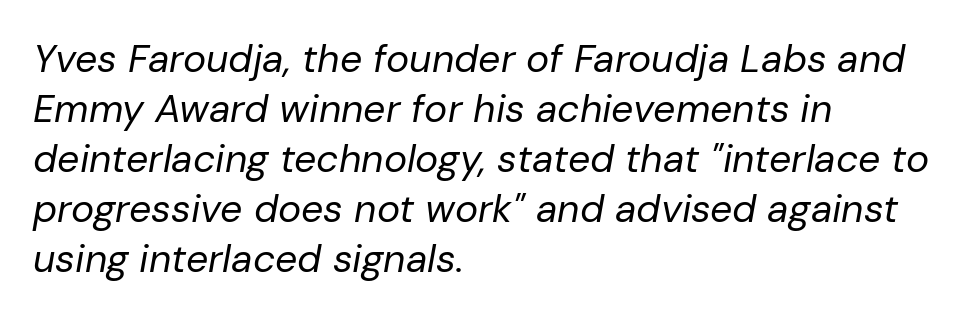
Q: Is the text bold? A: No.
Q: Is the text italic (slanted)? A: Yes, it leans right by about 10 degrees.
Q: Is the text underlined? A: No.
Q: How is the paragraph aligned? A: Left-aligned.
Q: Is the spacing between letters normal or unusually wide? A: Normal.
Q: Is the spacing between lines tight, normal or loose? A: Normal.
Q: Width (condensed, normal, or wide)? A: Normal.
Q: Stroke contrast? A: Low.
Q: x-height? A: Medium.
Q: Monospaced? A: No.
